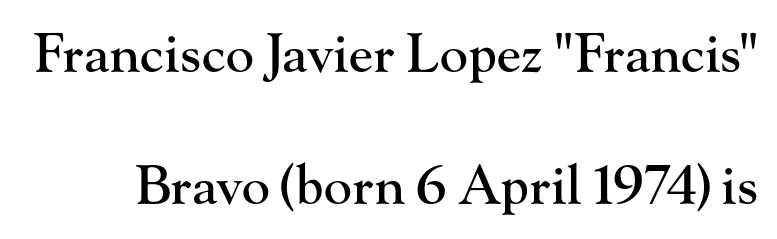
The image shows 53 px serif type, upright; set loose line spacing (2.49x), normal letter spacing, not underlined; high stroke contrast and a small x-height.
